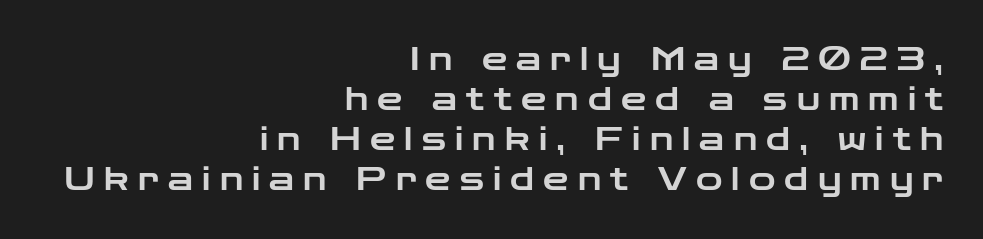
The setting favours the right margin, as signatures and pull-quotes sometimes do. Quick note: interline space is typical. Letters rest on an invisible, unmarked baseline. It's the straight-up-and-down kind of type.
